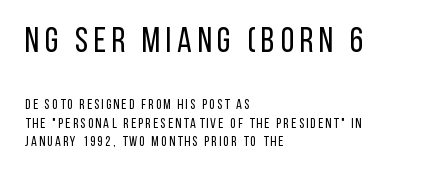
Q: Is the text bold? A: No.
Q: Is the text italic (slanted)? A: No, it is upright.
Q: Is the typeface a serif or a sans-serif typeface? A: Sans-serif.
Q: Is the text underlined? A: No.
Q: How is the paragraph aligned? A: Left-aligned.
Q: Is the spacing between lines tight, normal or loose? A: Normal.
Q: Which block of text is set in a larger size, the first (top) or the second (bottom)? A: The first (top) one.
Q: Width (condensed, normal, or wide)? A: Condensed.
Q: Stroke contrast? A: Low.
Q: x-height? A: Large.
Q: Monospaced? A: No.
